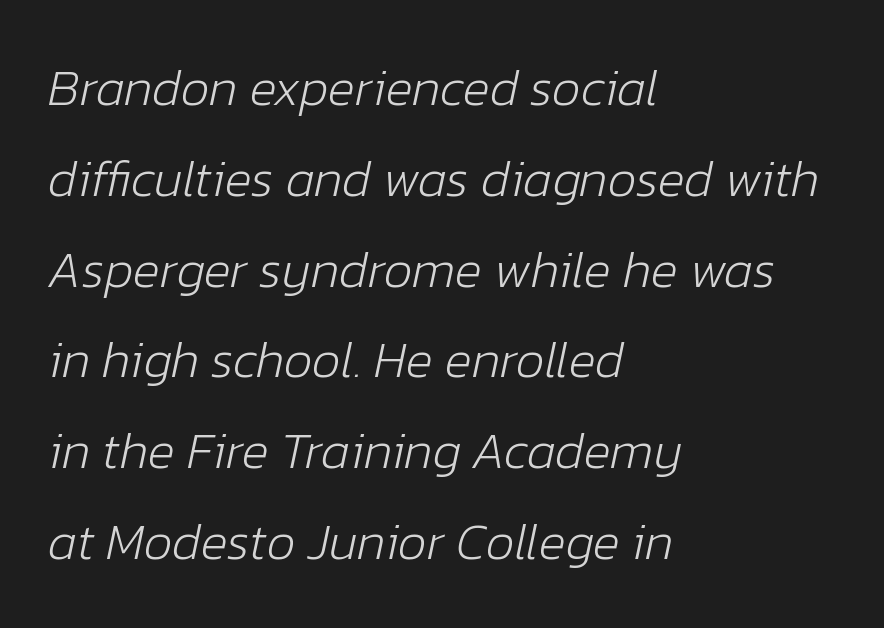
Q: Is the text bold? A: No.
Q: Is the text italic (slanted)? A: Yes, it leans right by about 12 degrees.
Q: Is the text underlined? A: No.
Q: How is the paragraph aligned? A: Left-aligned.
Q: Is the spacing between letters normal or unusually wide? A: Normal.
Q: Width (condensed, normal, or wide)? A: Normal.
Q: Stroke contrast? A: Low.
Q: x-height? A: Medium.
Q: Monospaced? A: No.
